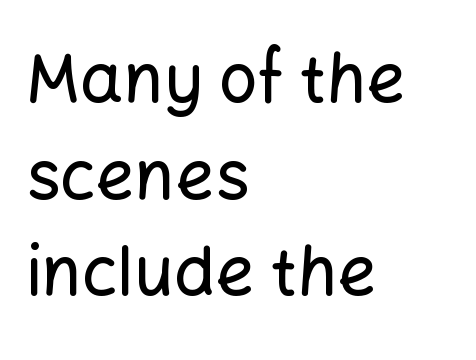
{"serif": "no", "italic": "no", "width": "normal", "stroke_contrast": "low", "x_height": "medium", "monospaced": "no", "underline": "no", "align": "left", "line_spacing": "normal", "line_spacing_ratio": 1.42, "letter_spacing": "normal", "letter_spacing_em": 0.0, "glyph_px": 68}
